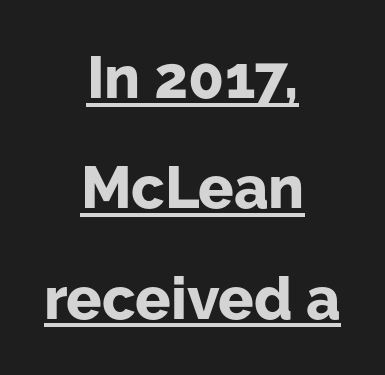
The image shows 59 px bold sans-serif type, upright; set centered, line spacing 1.87x, normal letter spacing, underlined; low stroke contrast and a medium x-height.
